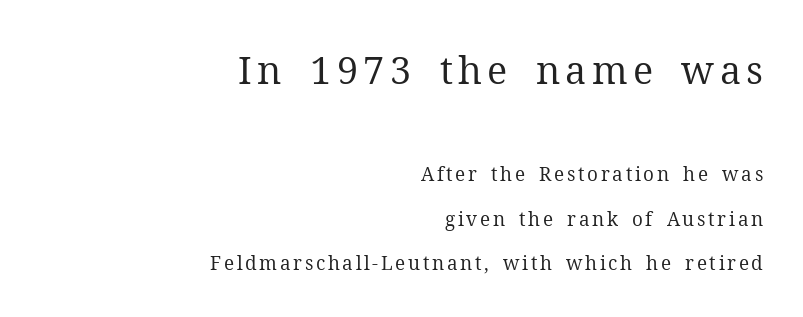
{"serif": "yes", "italic": "no", "bold": "no", "weight": "regular", "width": "normal", "stroke_contrast": "medium", "x_height": "medium", "monospaced": "no", "underline": "no", "align": "right", "line_spacing": "loose", "line_spacing_ratio": 2.34, "larger_block": "first", "size_ratio": 2.0, "glyph_px": 38}
